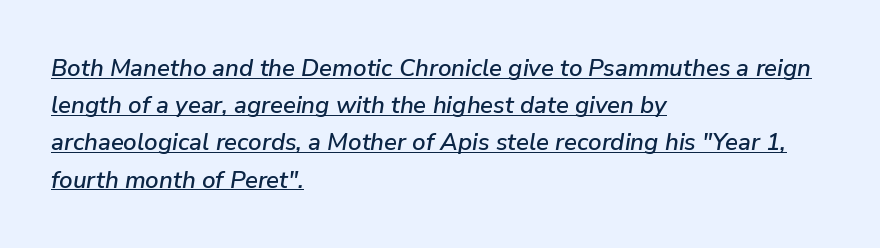
The image shows 24 px text type, italic (leaning right); set left-aligned, normal line spacing (1.55x), normal letter spacing, underlined.
